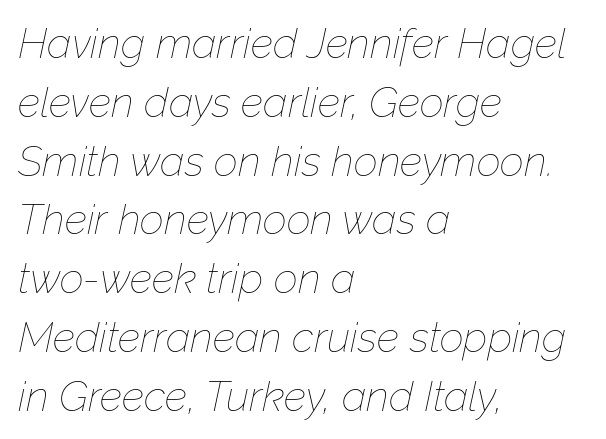
{"italic": "yes", "lean": "right", "slant_degrees": 12, "bold": "no", "weight": "thin", "width": "normal", "stroke_contrast": "low", "x_height": "medium", "monospaced": "no", "underline": "no", "align": "left", "line_spacing": "normal", "line_spacing_ratio": 1.4, "letter_spacing": "normal", "letter_spacing_em": 0.0, "glyph_px": 42}
